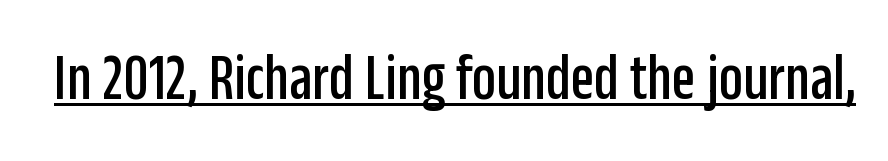
The image shows 67 px condensed sans-serif type, upright; set normal letter spacing, underlined; low stroke contrast and a large x-height.
